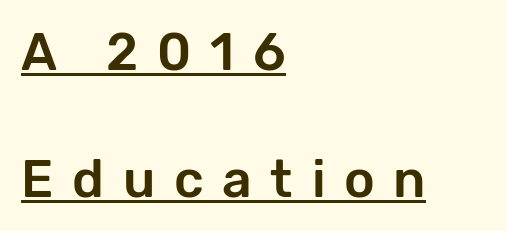
Here the glyphs are tracked loosely, breaking word shapes into spaced letters. Honestly, the underline is the first thing you notice here. This is roman type, the default non-slanted kind. The paragraph has a hard left edge and a soft right edge.
